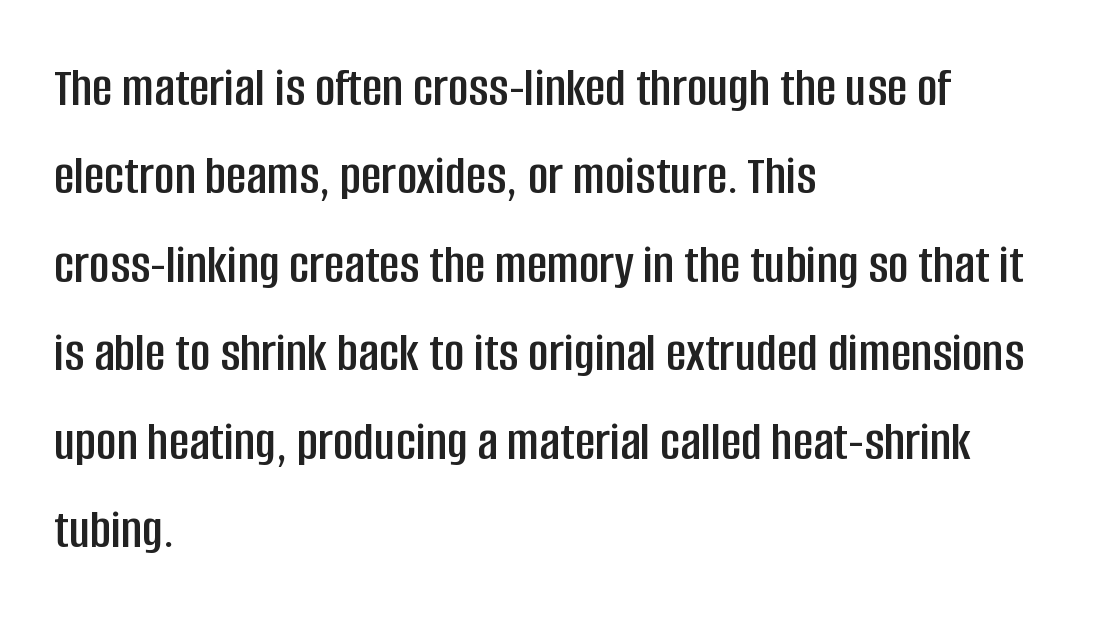
The image shows 56 px condensed sans-serif type, upright; set left-aligned, normal line spacing (1.58x), normal letter spacing, not underlined; low stroke contrast and a large x-height.
